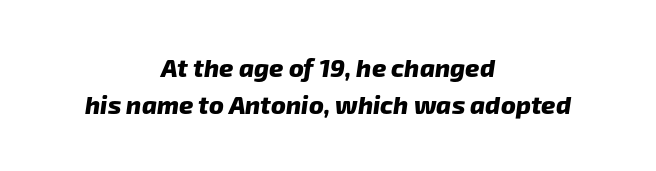
The image shows 25 px bold type; set centered, normal line spacing (1.49x), normal letter spacing, not underlined.
